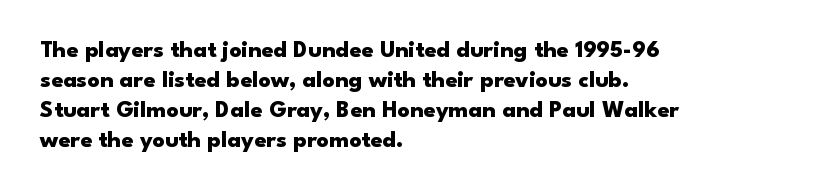
{"italic": "no", "bold": "yes", "underline": "no", "align": "left", "line_spacing": "normal", "line_spacing_ratio": 1.25, "letter_spacing": "normal", "letter_spacing_em": 0.0, "glyph_px": 24}
